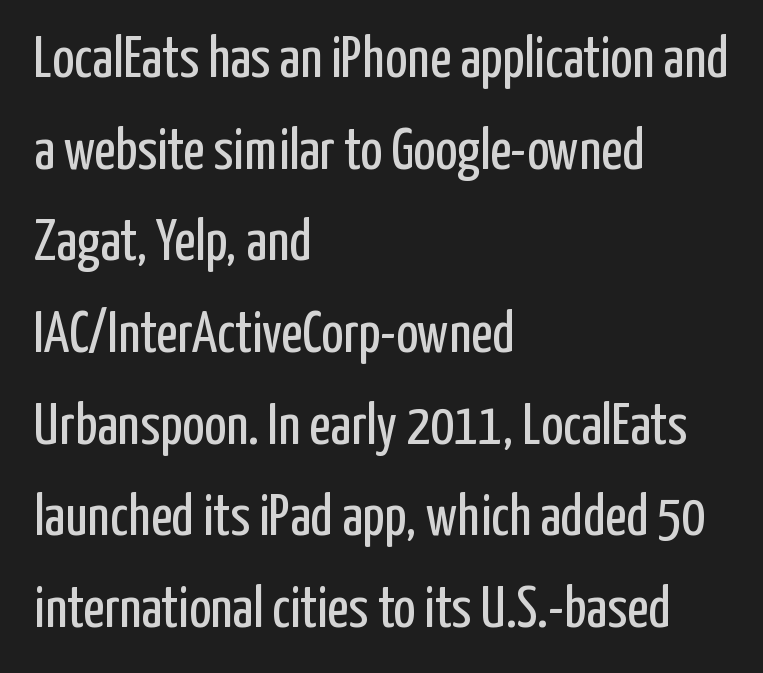
Q: Is the text bold? A: No.
Q: Is the text italic (slanted)? A: No, it is upright.
Q: Is the typeface a serif or a sans-serif typeface? A: Sans-serif.
Q: Is the text underlined? A: No.
Q: How is the paragraph aligned? A: Left-aligned.
Q: Is the spacing between letters normal or unusually wide? A: Normal.
Q: Is the spacing between lines tight, normal or loose? A: Normal.
Q: Width (condensed, normal, or wide)? A: Condensed.
Q: Stroke contrast? A: Low.
Q: x-height? A: Medium.
Q: Monospaced? A: No.
